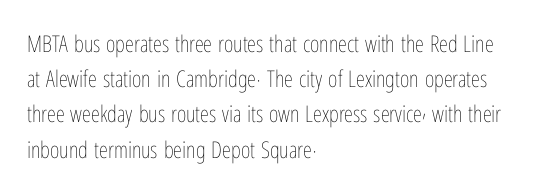
{"italic": "no", "bold": "no", "underline": "no", "align": "left", "line_spacing": "normal", "line_spacing_ratio": 1.53, "letter_spacing": "normal", "letter_spacing_em": 0.0, "glyph_px": 23}
